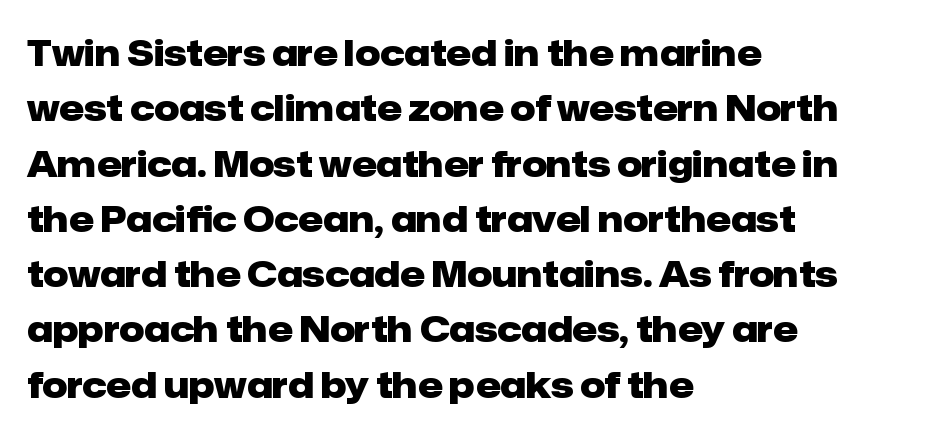
The image shows 35 px heavy sans-serif type, upright; set left-aligned, normal line spacing (1.58x), normal letter spacing, not underlined; low stroke contrast and a medium x-height.
